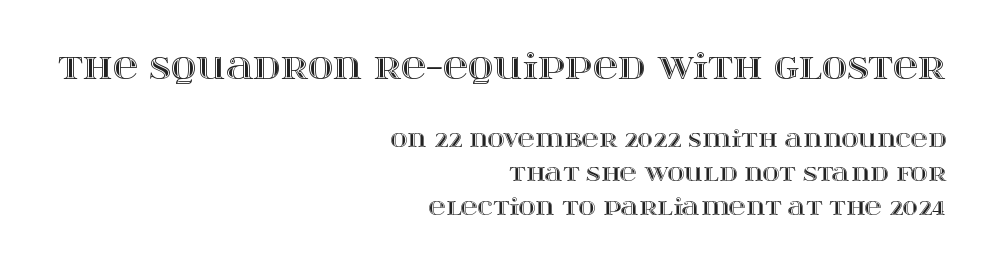
These two chunks differ in scale, with the top chunk taking the larger measure. Inter-character spacing is left at the font's built-in metrics. Alignment: flush right. Looks like regular typesetting: each glyph gets only the width it needs. Nobody drew a line under any word here.
